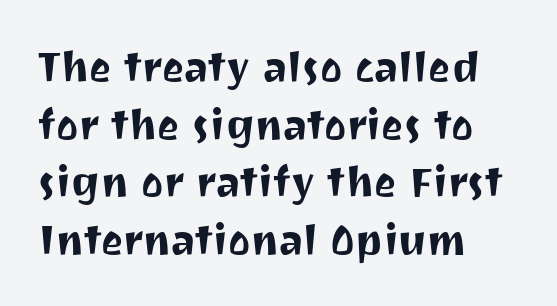
This rendering uses left alignment, leaving the right contour irregular. The letters advance in unequal steps, a hallmark of proportional type. The typeface chosen for these lines omits serifs. A normal amount of white space separates one row of letters from the next. Italic: no, the glyphs are upright roman. No extra tracking has been applied to these lines.
